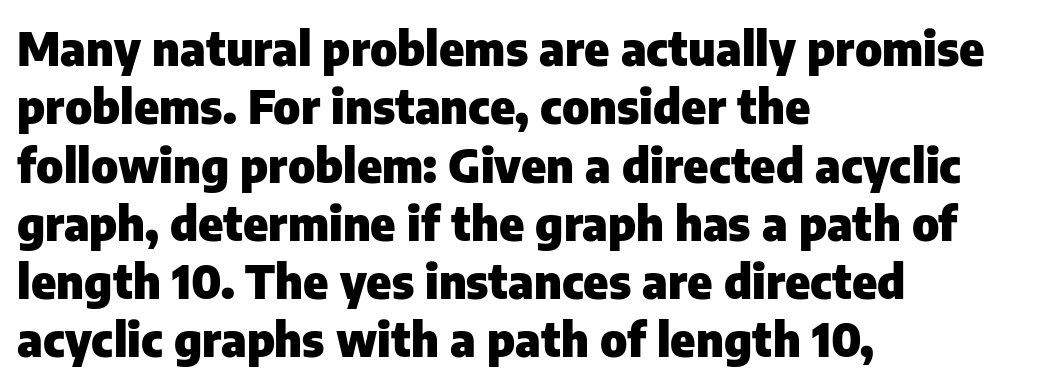
{"serif": "no", "italic": "no", "bold": "yes", "weight": "heavy", "width": "normal", "stroke_contrast": "low", "x_height": "medium", "monospaced": "no", "underline": "no", "align": "left", "line_spacing_ratio": 1.24, "letter_spacing": "normal", "letter_spacing_em": 0.0, "glyph_px": 47}
